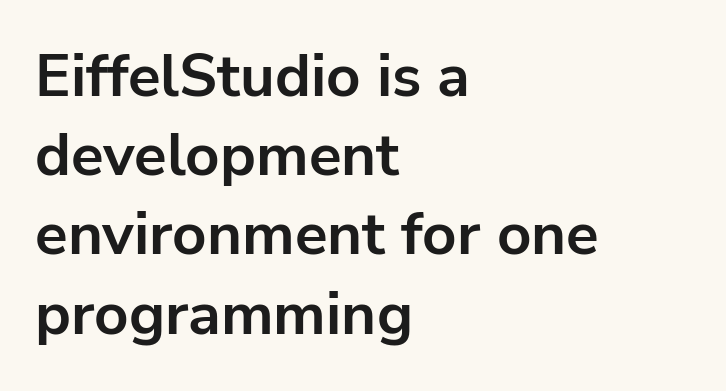
Is there any slant? The stems are plumb. Glyph-to-glyph distance matches everyday printed text. Here the designer chose a conventional face with non-uniform glyph widths. Regular leading.
